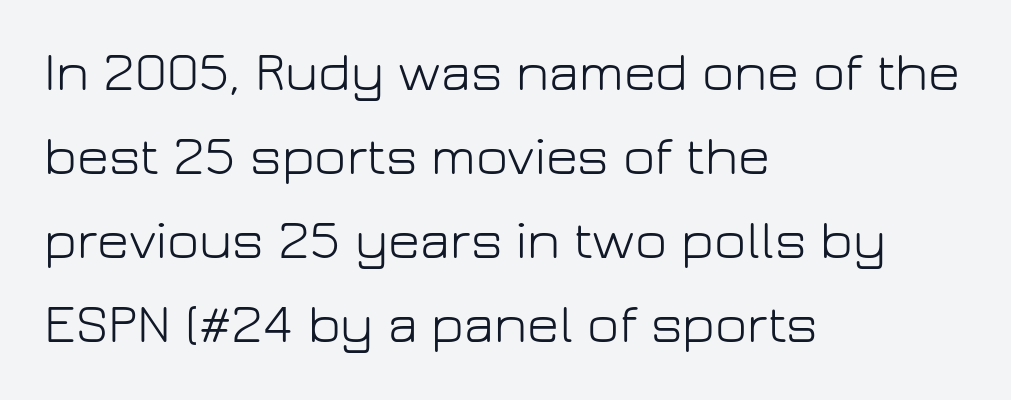
{"serif": "no", "italic": "no", "bold": "no", "weight": "light", "width": "normal", "stroke_contrast": "low", "x_height": "medium", "monospaced": "no", "underline": "no", "align": "left", "line_spacing": "normal", "line_spacing_ratio": 1.53, "letter_spacing": "normal", "letter_spacing_em": 0.0, "glyph_px": 55}
